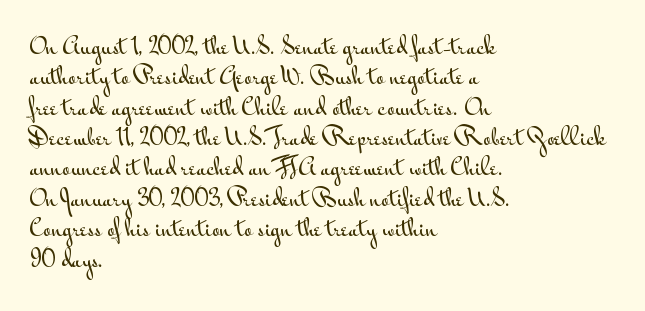
Q: Is the text italic (slanted)? A: Yes.
Q: Is the text underlined? A: No.
Q: How is the paragraph aligned? A: Left-aligned.
Q: Is the spacing between letters normal or unusually wide? A: Normal.
Q: Is the spacing between lines tight, normal or loose? A: Normal.
